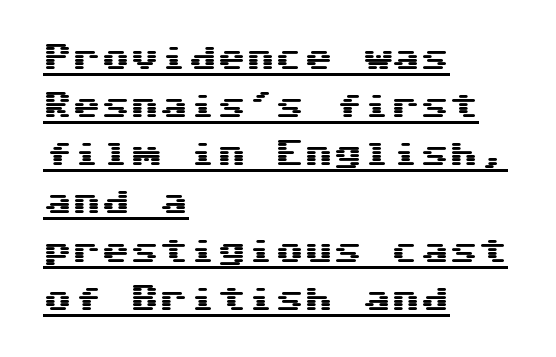
This sample uses plain, unmodified letter spacing. This sample is left-justified, so line endings fall wherever the words run out. You can tell it's not italic because the verticals are truly vertical. If you measured baseline to baseline, you'd find a middling distance.
